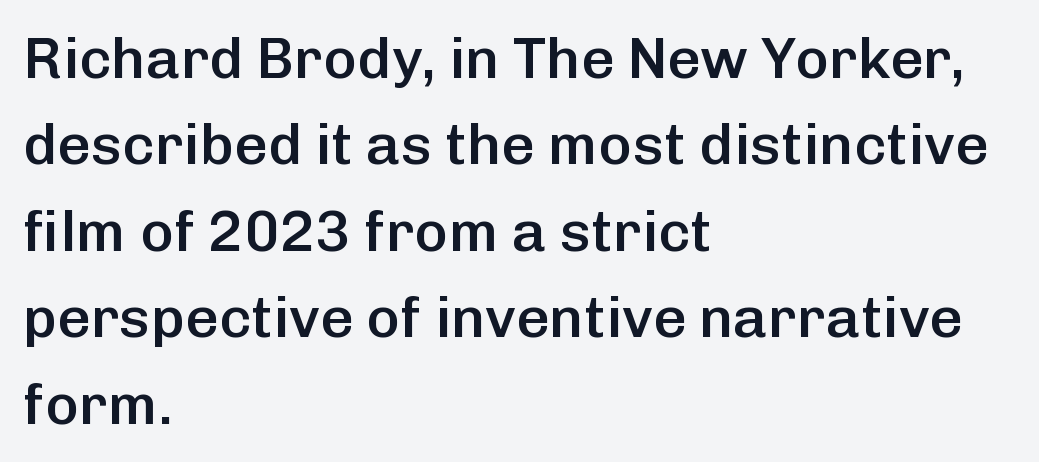
Q: Is the text bold? A: Semi-bold.
Q: Is the text italic (slanted)? A: No, it is upright.
Q: Is the typeface a serif or a sans-serif typeface? A: Sans-serif.
Q: Is the text underlined? A: No.
Q: How is the paragraph aligned? A: Left-aligned.
Q: Is the spacing between letters normal or unusually wide? A: Normal.
Q: Is the spacing between lines tight, normal or loose? A: Normal.
Q: Width (condensed, normal, or wide)? A: Normal.
Q: Stroke contrast? A: Low.
Q: x-height? A: Medium.
Q: Monospaced? A: No.
